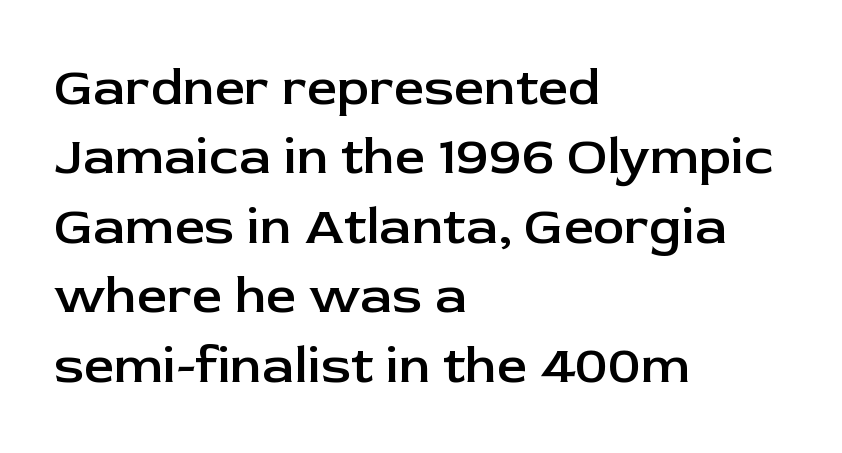
{"serif": "no", "italic": "no", "bold": "semi", "weight": "semibold", "width": "normal", "stroke_contrast": "low", "x_height": "medium", "monospaced": "no", "underline": "no", "align": "left", "line_spacing": "normal", "line_spacing_ratio": 1.31, "letter_spacing": "normal", "letter_spacing_em": 0.0, "glyph_px": 53}
